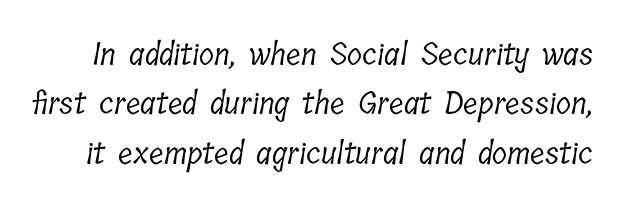
Q: Is the text bold? A: No.
Q: Is the typeface a serif or a sans-serif typeface? A: Serif.
Q: Is the text underlined? A: No.
Q: Is the spacing between letters normal or unusually wide? A: Normal.
Q: Is the spacing between lines tight, normal or loose? A: Normal.
Q: Width (condensed, normal, or wide)? A: Condensed.
Q: Stroke contrast? A: Low.
Q: x-height? A: Medium.
Q: Monospaced? A: No.
